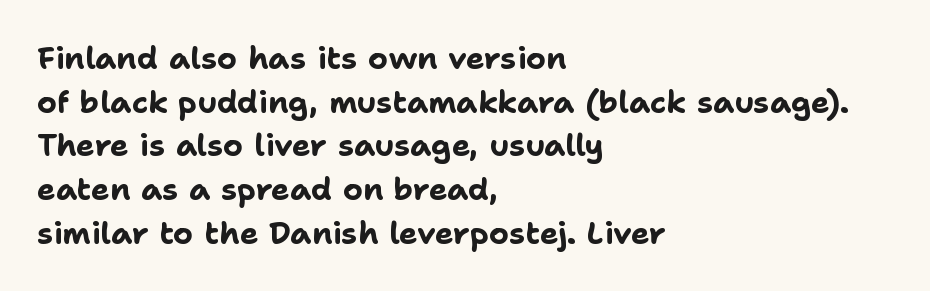
One-word summary of the alignment: left. Bare-footed words on every line. Here the glyphs are tracked normally, forming tight word shapes. A typesetter would call this proportional, since set widths differ per character.
